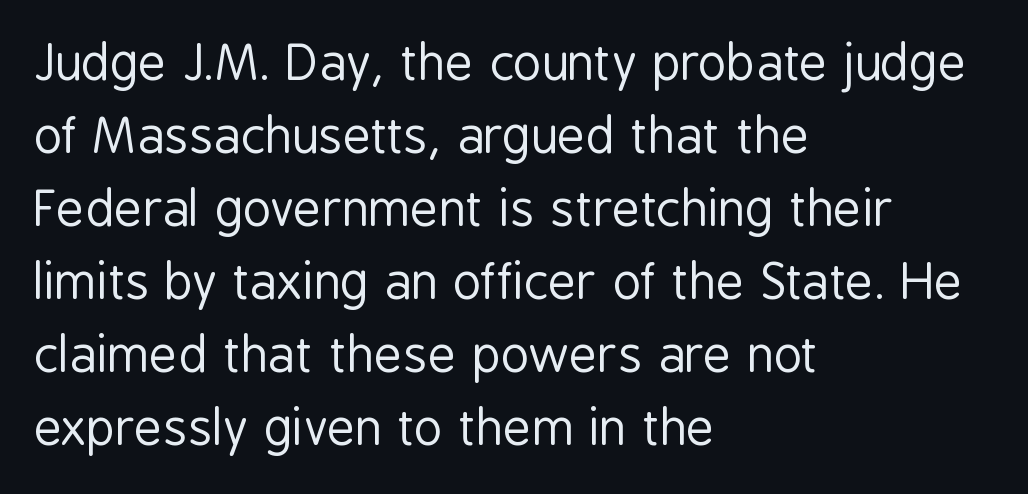
Q: Is the text bold? A: No.
Q: Is the text italic (slanted)? A: No, it is upright.
Q: Is the typeface a serif or a sans-serif typeface? A: Sans-serif.
Q: Is the text underlined? A: No.
Q: How is the paragraph aligned? A: Left-aligned.
Q: Is the spacing between letters normal or unusually wide? A: Normal.
Q: Is the spacing between lines tight, normal or loose? A: Normal.
Q: Width (condensed, normal, or wide)? A: Condensed.
Q: Stroke contrast? A: Low.
Q: x-height? A: Medium.
Q: Monospaced? A: No.
